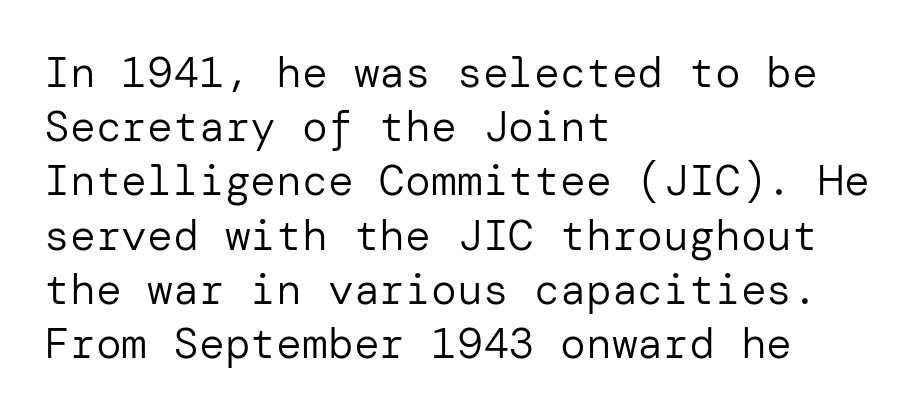
The image shows 43 px regular-weight sans-serif type, upright; set left-aligned, normal line spacing (1.26x), normal letter spacing, not underlined; low stroke contrast and a medium x-height.
